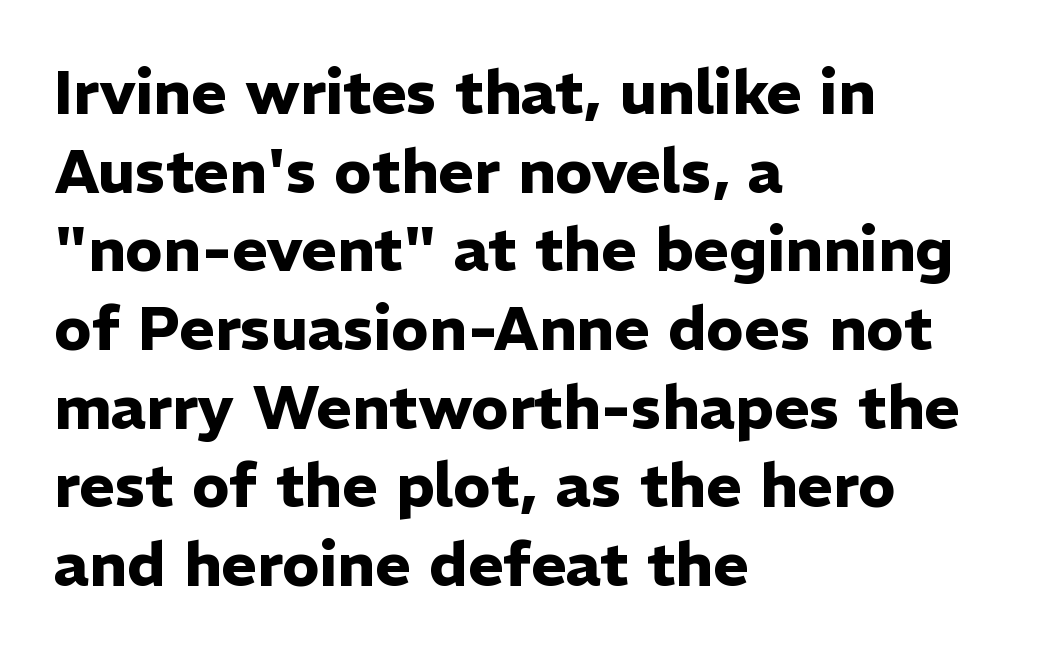
{"serif": "no", "italic": "no", "bold": "yes", "weight": "heavy", "width": "normal", "stroke_contrast": "low", "x_height": "medium", "monospaced": "no", "underline": "no", "align": "left", "line_spacing": "normal", "line_spacing_ratio": 1.29, "letter_spacing": "normal", "letter_spacing_em": 0.0, "glyph_px": 61}
